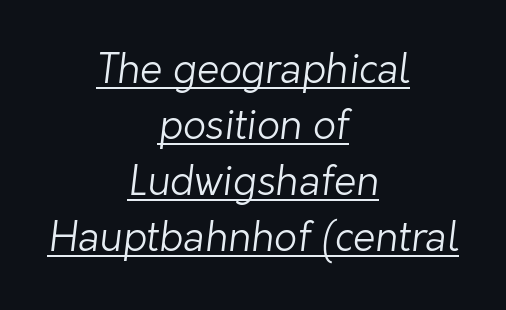
The image shows 40 px light sans-serif type; set centered, normal line spacing (1.4x), normal letter spacing, underlined; low stroke contrast and a medium x-height.
